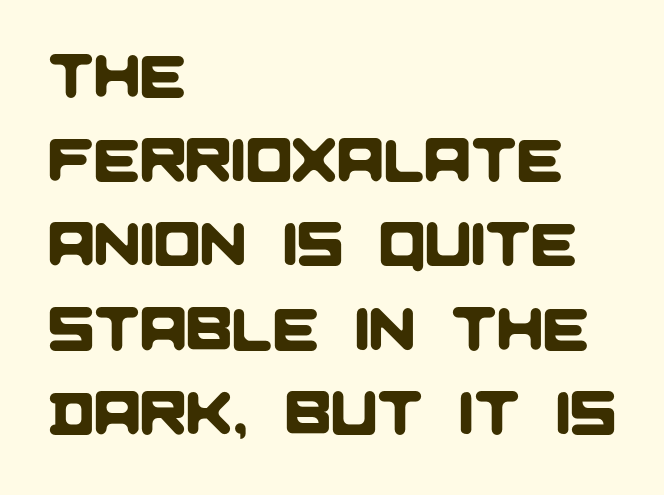
The passage shown is not underscored anywhere. I'd call this a sans setting — the letters go barefoot. In terms of leading, this rendering sits right in the middle. Tracking here is standard; glyphs follow each other at the usual distance. If you drew a ruler down the left edge, every line would touch it.
